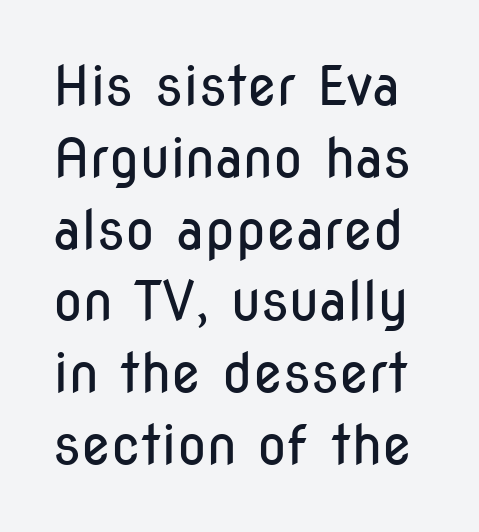
{"serif": "no", "italic": "no", "bold": "no", "weight": "regular", "width": "condensed", "stroke_contrast": "low", "x_height": "medium", "monospaced": "no", "underline": "no", "line_spacing": "normal", "line_spacing_ratio": 1.33, "letter_spacing": "normal", "letter_spacing_em": 0.0, "glyph_px": 54}
